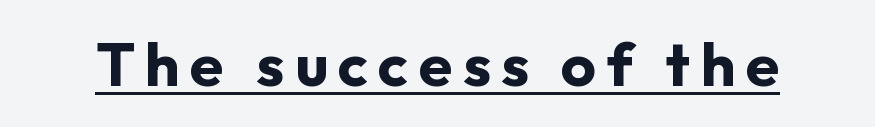
{"serif": "no", "italic": "no", "bold": "yes", "weight": "bold", "width": "normal", "stroke_contrast": "low", "x_height": "medium", "monospaced": "no", "underline": "yes", "glyph_px": 61}
